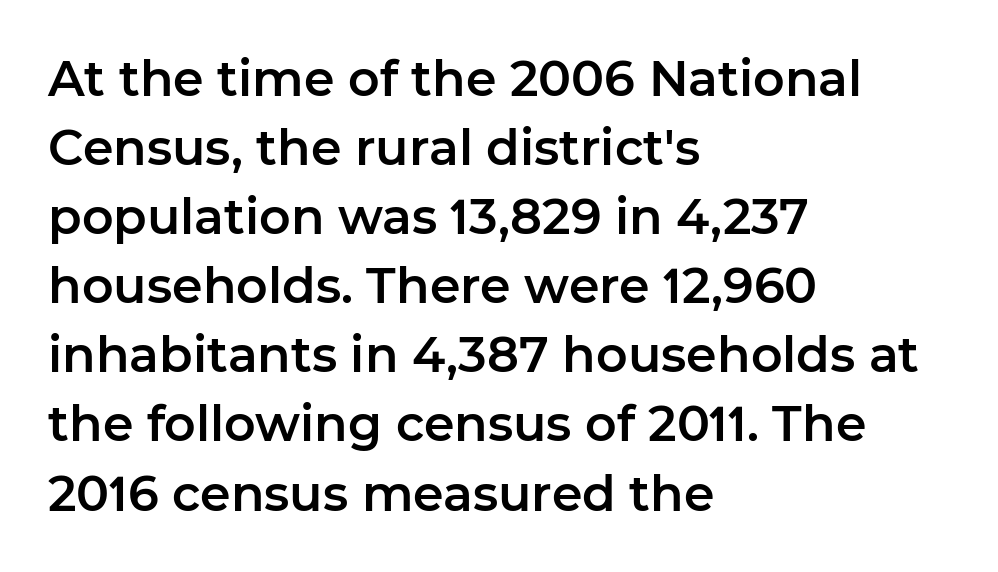
Q: Is the text italic (slanted)? A: No, it is upright.
Q: Is the typeface a serif or a sans-serif typeface? A: Sans-serif.
Q: Is the text underlined? A: No.
Q: How is the paragraph aligned? A: Left-aligned.
Q: Is the spacing between letters normal or unusually wide? A: Normal.
Q: Is the spacing between lines tight, normal or loose? A: Normal.
Q: Width (condensed, normal, or wide)? A: Normal.
Q: Stroke contrast? A: Low.
Q: x-height? A: Medium.
Q: Monospaced? A: No.
